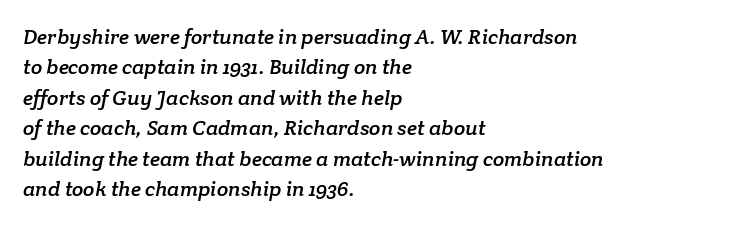
{"underline": "no", "align": "left", "line_spacing": "normal", "line_spacing_ratio": 1.45, "letter_spacing": "normal", "letter_spacing_em": 0.0, "glyph_px": 21}
